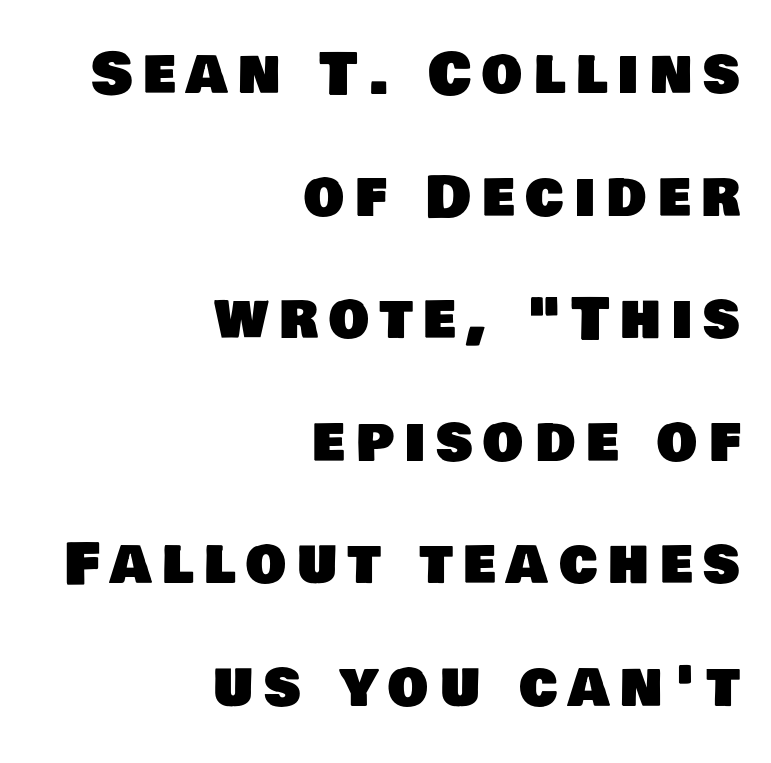
{"serif": "no", "width": "normal", "stroke_contrast": "low", "x_height": "large", "monospaced": "no", "underline": "no", "align": "right", "line_spacing": "loose", "line_spacing_ratio": 2.15, "glyph_px": 57}
